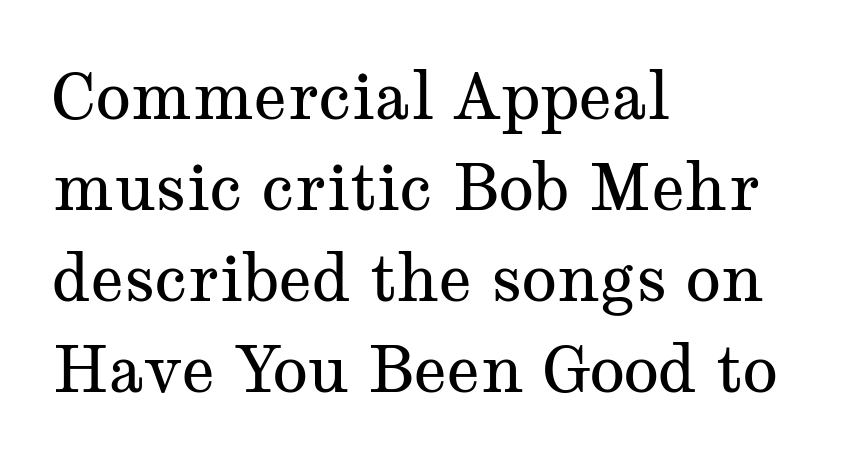
{"serif": "yes", "italic": "no", "bold": "no", "weight": "regular", "width": "wide", "stroke_contrast": "medium", "x_height": "medium", "monospaced": "no", "underline": "no", "align": "left", "line_spacing": "normal", "line_spacing_ratio": 1.4, "letter_spacing": "normal", "letter_spacing_em": 0.0, "glyph_px": 65}
